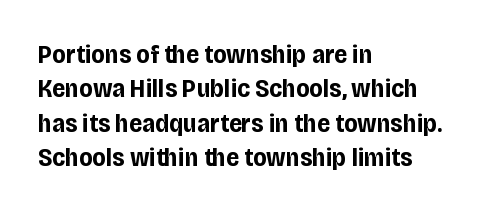
Words appear dense and cohesive because spacing is normal. Typeset ragged right — the left edge is the straight one. This sample keeps an unexceptional amount of space between lines. A clean baseline with only descenders dipping below it. Notice how thick the strokes are: this is what a full bold looks like. This is the regular roman posture of the typeface.
